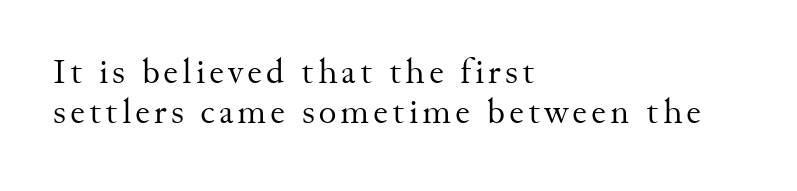
{"serif": "yes", "italic": "no", "bold": "no", "weight": "regular", "width": "normal", "stroke_contrast": "medium", "x_height": "small", "monospaced": "no", "underline": "no", "align": "left", "line_spacing_ratio": 1.19, "glyph_px": 34}
